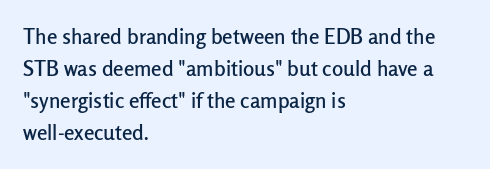
{"italic": "no", "underline": "no", "align": "left", "line_spacing": "normal", "line_spacing_ratio": 1.53, "letter_spacing": "normal", "letter_spacing_em": 0.0, "glyph_px": 21}
